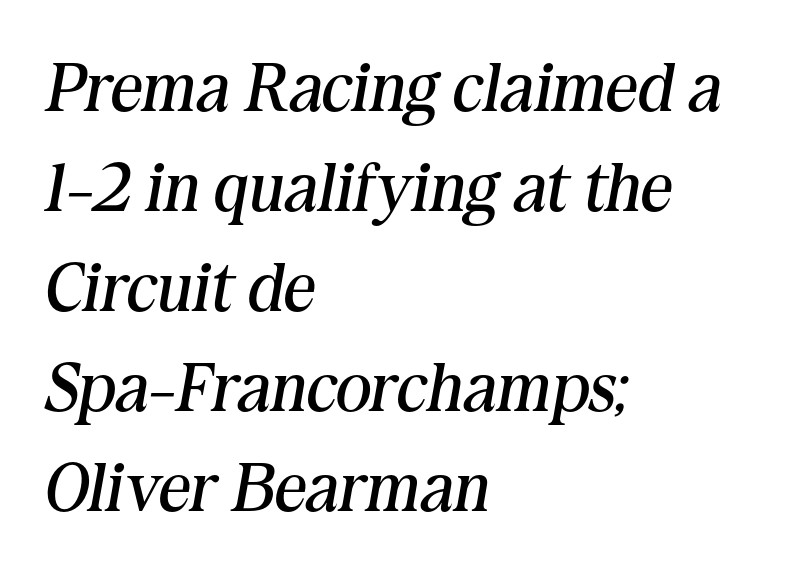
{"serif": "yes", "italic": "yes", "lean": "right", "slant_degrees": 10, "bold": "no", "weight": "regular", "width": "normal", "stroke_contrast": "medium", "x_height": "medium", "monospaced": "no", "underline": "no", "align": "left", "line_spacing": "normal", "line_spacing_ratio": 1.45, "letter_spacing": "normal", "letter_spacing_em": 0.0, "glyph_px": 69}
